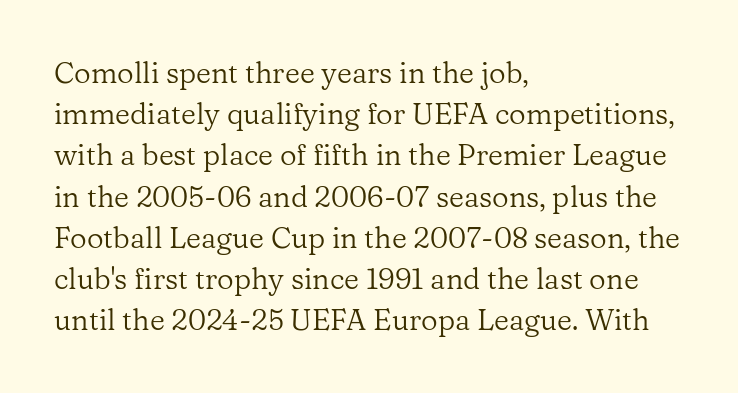
Q: Is the text bold? A: No.
Q: Is the text italic (slanted)? A: No, it is upright.
Q: Is the typeface a serif or a sans-serif typeface? A: Serif.
Q: Is the text underlined? A: No.
Q: How is the paragraph aligned? A: Left-aligned.
Q: Is the spacing between letters normal or unusually wide? A: Normal.
Q: Is the spacing between lines tight, normal or loose? A: Normal.
Q: Width (condensed, normal, or wide)? A: Normal.
Q: Stroke contrast? A: Low.
Q: x-height? A: Medium.
Q: Monospaced? A: No.
